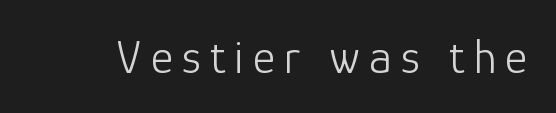
The image shows 48 px light sans-serif type, upright; set not underlined; low stroke contrast and a medium x-height.
